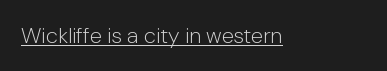
Q: Is the text bold? A: No.
Q: Is the text italic (slanted)? A: No, it is upright.
Q: Is the text underlined? A: Yes.
Q: Is the spacing between letters normal or unusually wide? A: Normal.
